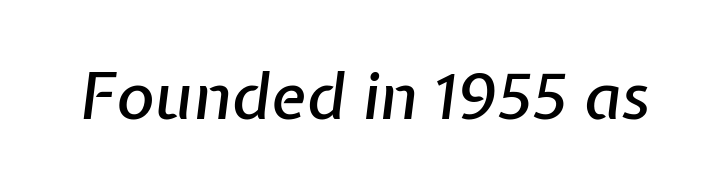
The image shows 65 px text type, italic (leaning right); set normal letter spacing, not underlined; low stroke contrast and a medium x-height.
